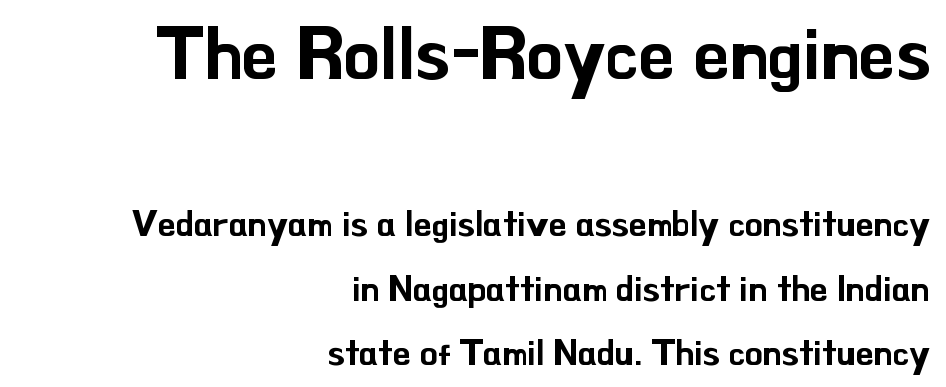
{"serif": "no", "italic": "no", "width": "normal", "stroke_contrast": "low", "x_height": "small", "monospaced": "no", "underline": "no", "align": "right", "line_spacing_ratio": 1.79, "letter_spacing": "normal", "letter_spacing_em": 0.0, "larger_block": "first", "size_ratio": 2.03, "glyph_px": 73}
